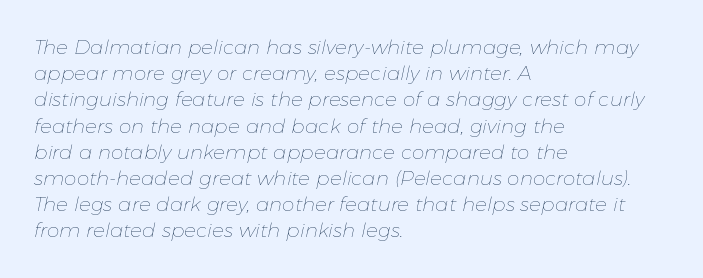
{"italic": "yes", "lean": "right", "slant_degrees": 11, "bold": "no", "underline": "no", "align": "left", "line_spacing": "normal", "line_spacing_ratio": 1.31, "letter_spacing": "normal", "letter_spacing_em": 0.0, "glyph_px": 20}
